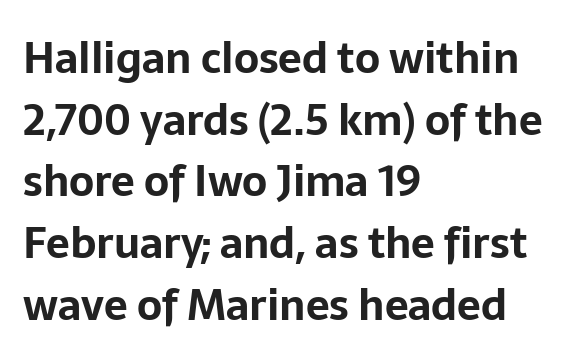
Looks like regular typesetting: each glyph gets only the width it needs. The type sits square on the baseline with zero lean. Classification — sans serif. Type without underlining. The ragged edge is on the right, which tells us the setting is flush left.
